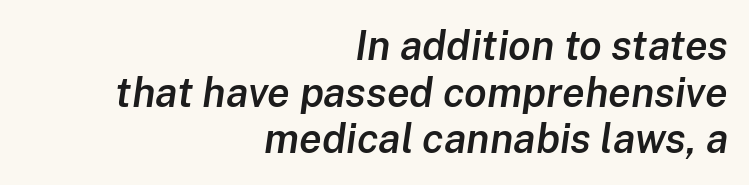
Q: Is the text bold? A: Semi-bold.
Q: Is the text italic (slanted)? A: Yes, it leans right by about 8 degrees.
Q: Is the text underlined? A: No.
Q: How is the paragraph aligned? A: Right-aligned.
Q: Is the spacing between letters normal or unusually wide? A: Normal.
Q: Is the spacing between lines tight, normal or loose? A: Tight.
Q: Width (condensed, normal, or wide)? A: Normal.
Q: Stroke contrast? A: Low.
Q: x-height? A: Medium.
Q: Monospaced? A: No.
